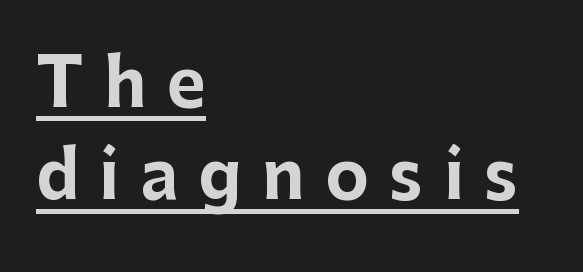
The gaps between neighbouring characters are conspicuously large. The vertical gap from one line to the next is medium. The characters look thick and weighty, a clear bold. These lines are rendered in a variable-pitch font.
